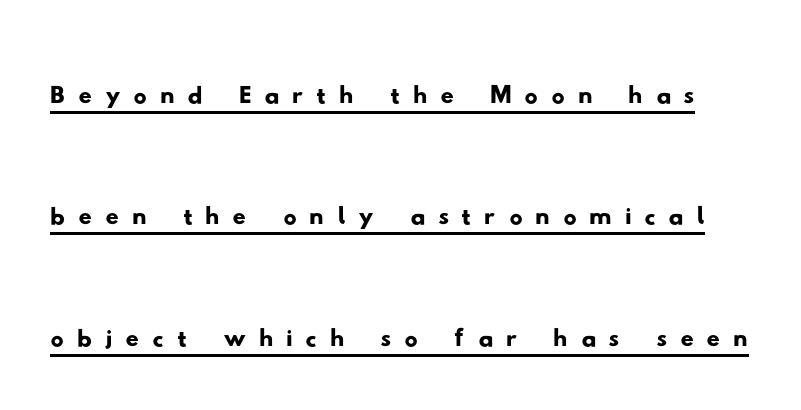
{"serif": "no", "width": "wide", "stroke_contrast": "low", "x_height": "small", "monospaced": "no", "underline": "yes", "line_spacing_ratio": 1.84, "glyph_px": 66}
